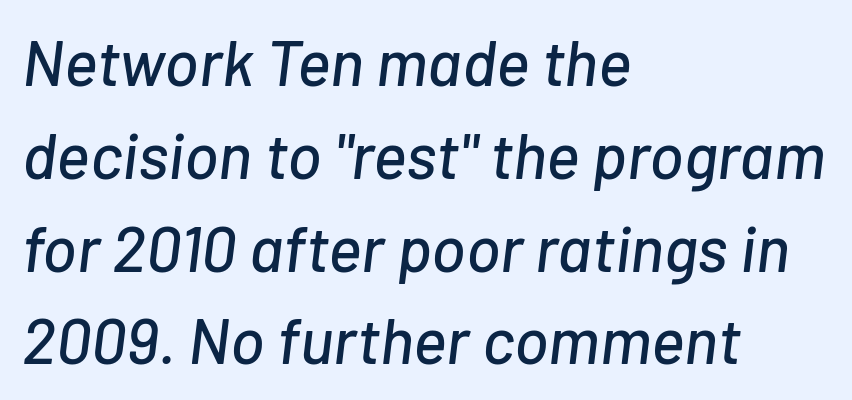
Q: Is the text italic (slanted)? A: Yes, it leans right by about 7 degrees.
Q: Is the text underlined? A: No.
Q: How is the paragraph aligned? A: Left-aligned.
Q: Is the spacing between letters normal or unusually wide? A: Normal.
Q: Is the spacing between lines tight, normal or loose? A: Normal.
Q: Width (condensed, normal, or wide)? A: Normal.
Q: Stroke contrast? A: Low.
Q: x-height? A: Medium.
Q: Monospaced? A: No.
